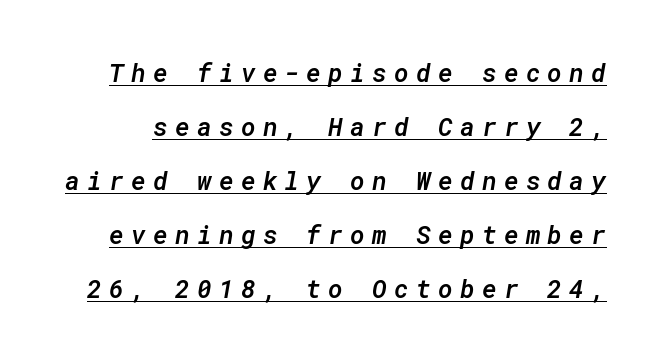
The face used here is a semibold: visibly heavier than regular, lighter than bold. Italic: yes, the glyphs are oblique. The passage shown is underscored from start to finish. Whoever set this chose breathing room over compactness in the vertical rhythm. The type is letterspaced generously, with wide tracking.
